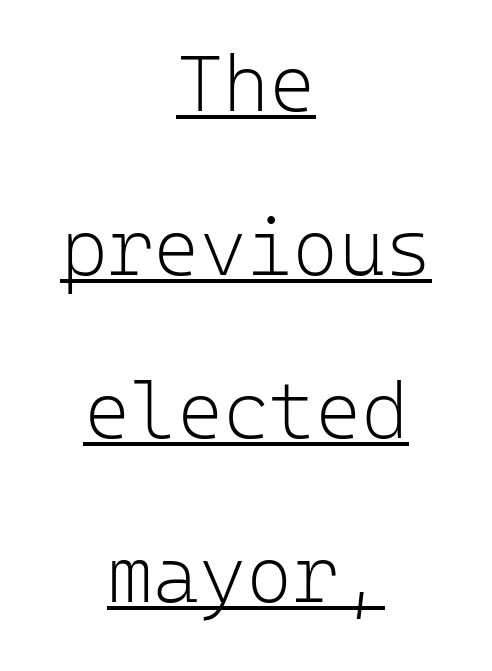
The image shows 79 px light sans-serif type, upright, monospaced; set centered, loose line spacing (2.07x), normal letter spacing, underlined; low stroke contrast and a medium x-height.
